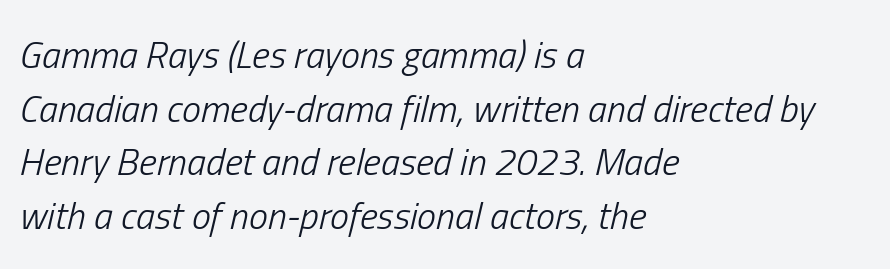
The image shows 38 px light, condensed type, italic (leaning right); set left-aligned, normal line spacing (1.41x), normal letter spacing, not underlined; low stroke contrast and a medium x-height.
